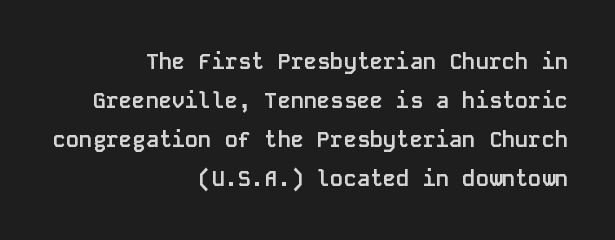
Q: Is the text bold? A: Yes.
Q: Is the text italic (slanted)? A: No, it is upright.
Q: Is the text underlined? A: No.
Q: How is the paragraph aligned? A: Right-aligned.
Q: Is the spacing between letters normal or unusually wide? A: Normal.
